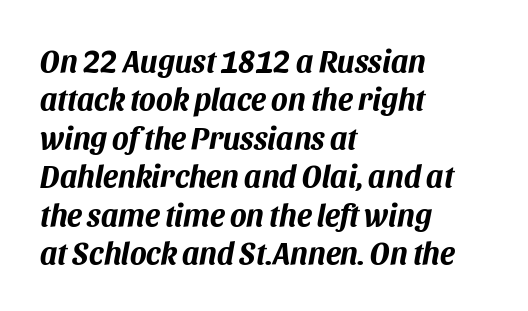
{"italic": "yes", "lean": "right", "slant_degrees": 11, "bold": "yes", "weight": "bold", "width": "normal", "stroke_contrast": "medium", "x_height": "large", "monospaced": "no", "underline": "no", "align": "left", "line_spacing_ratio": 1.24, "letter_spacing": "normal", "letter_spacing_em": 0.0, "glyph_px": 31}
